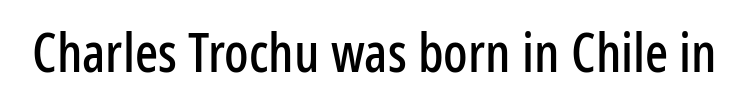
These lines keep a tight, regular rhythm from letter to letter. Is there any slant? The stems are plumb. I'd call this a sans setting — the letters go barefoot. The words here are not underlined.
